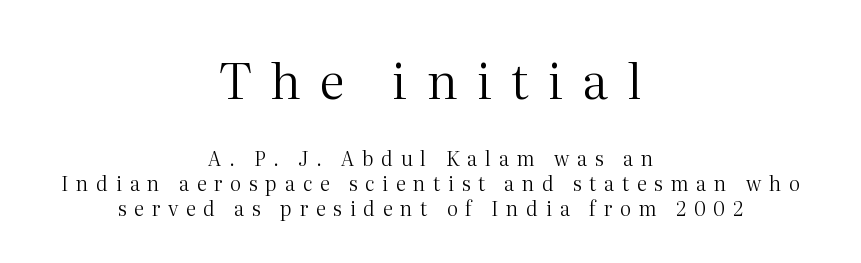
The image shows 50 px regular-weight serif type, upright; set centered, line spacing 1.24x, unusually wide letter spacing (+0.38 em), not underlined; the first (top) block is 2.5x larger; medium stroke contrast and a medium x-height.
